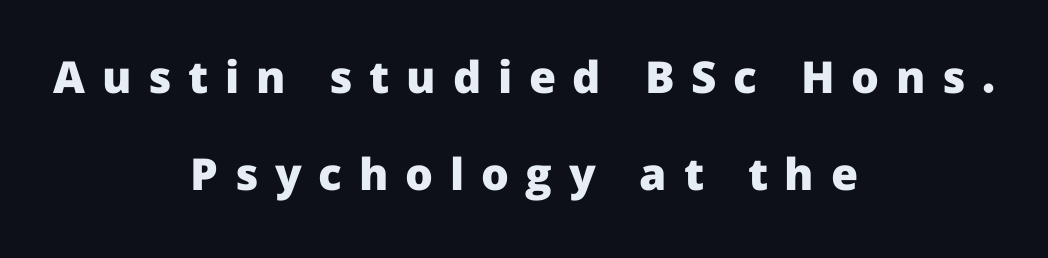
{"serif": "no", "italic": "no", "bold": "yes", "weight": "heavy", "width": "normal", "stroke_contrast": "low", "x_height": "medium", "monospaced": "no", "underline": "no", "align": "center", "line_spacing": "loose", "line_spacing_ratio": 2.21, "letter_spacing": "wide", "letter_spacing_em": 0.38, "glyph_px": 44}
